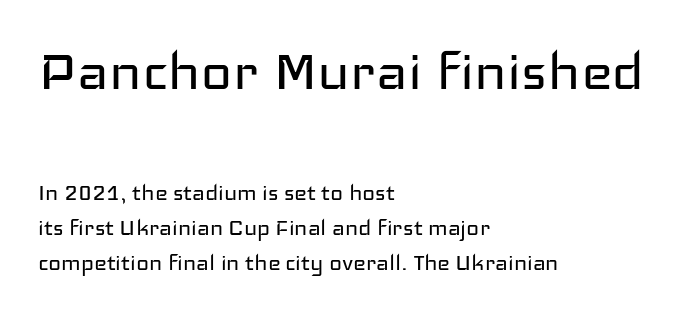
Q: Is the text bold? A: No.
Q: Is the text italic (slanted)? A: No, it is upright.
Q: Is the typeface a serif or a sans-serif typeface? A: Sans-serif.
Q: Is the text underlined? A: No.
Q: How is the paragraph aligned? A: Left-aligned.
Q: Is the spacing between letters normal or unusually wide? A: Normal.
Q: Is the spacing between lines tight, normal or loose? A: Normal.
Q: Which block of text is set in a larger size, the first (top) or the second (bottom)? A: The first (top) one.
Q: Width (condensed, normal, or wide)? A: Wide.
Q: Stroke contrast? A: Low.
Q: x-height? A: Medium.
Q: Monospaced? A: No.
